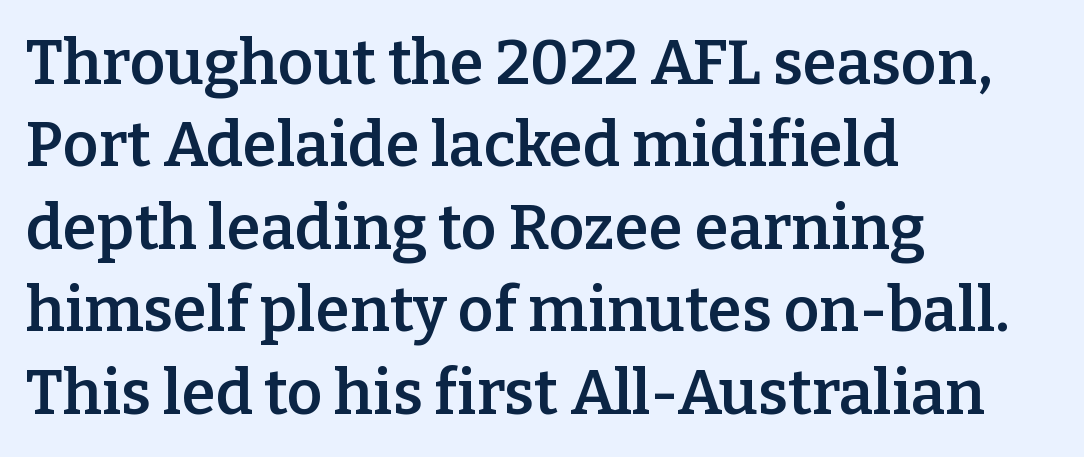
Q: Is the text bold? A: Semi-bold.
Q: Is the text italic (slanted)? A: No, it is upright.
Q: Is the typeface a serif or a sans-serif typeface? A: Serif.
Q: Is the text underlined? A: No.
Q: How is the paragraph aligned? A: Left-aligned.
Q: Is the spacing between letters normal or unusually wide? A: Normal.
Q: Is the spacing between lines tight, normal or loose? A: Normal.
Q: Width (condensed, normal, or wide)? A: Normal.
Q: Stroke contrast? A: Low.
Q: x-height? A: Medium.
Q: Monospaced? A: No.
